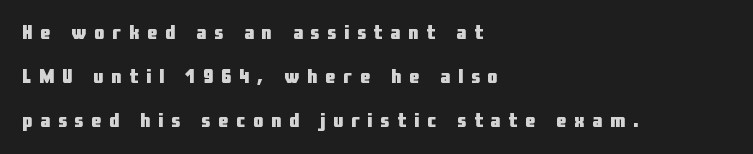
The image shows 20 px bold type, upright; set left-aligned, loose line spacing (2.21x), unusually wide letter spacing (+0.4 em), not underlined.
